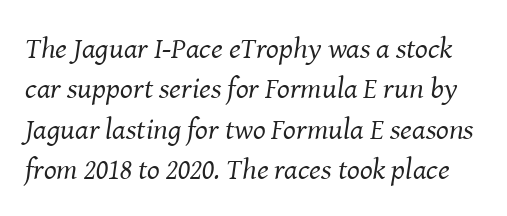
The image shows 30 px regular-weight serif type, italic (leaning right); set normal line spacing (1.35x), normal letter spacing, not underlined; medium stroke contrast and a medium x-height.
